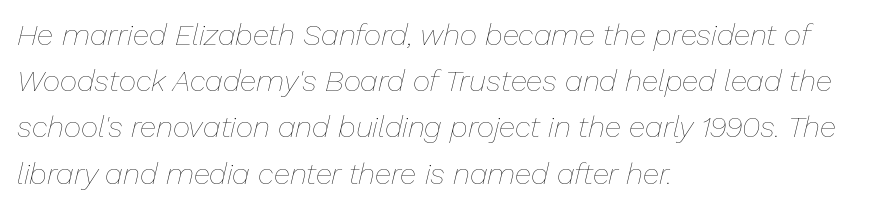
The characters are drawn with everyday or finer stroke widths. Each line starts at the same left margin while the right side varies. Posture: slanted. No extra tracking has been applied to these lines. Underlining? Definitely not there.
